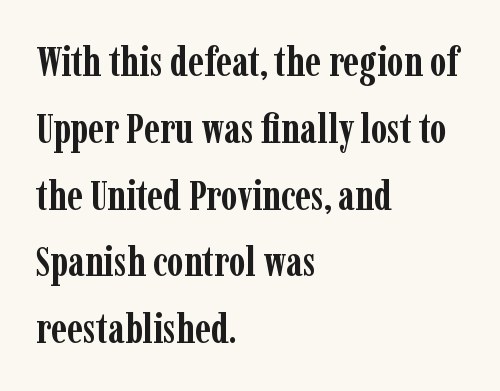
The image shows 42 px semibold, condensed serif type, upright; set left-aligned, normal line spacing (1.59x), normal letter spacing, not underlined; low stroke contrast and a medium x-height.
